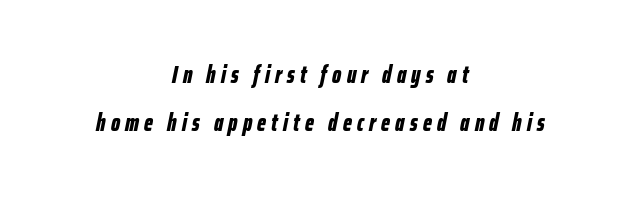
{"italic": "yes", "lean": "right", "slant_degrees": 12, "bold": "yes", "underline": "no", "align": "center", "line_spacing": "loose", "line_spacing_ratio": 2.01, "letter_spacing": "wide", "letter_spacing_em": 0.22, "glyph_px": 24}
